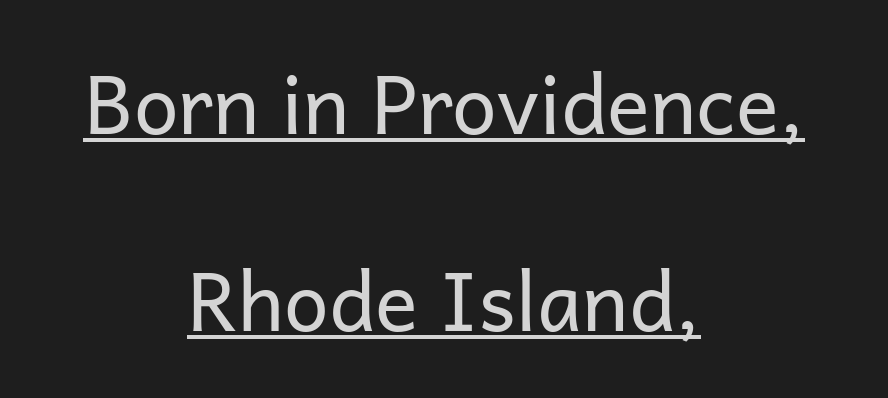
The letters sit at their default tracking, neither squeezed nor spread. Has an underline been added? It has. The text was rendered using a sans face with plain stroke endings. These lines stack symmetrically, like a column narrowing and widening about its center. Stems and bowls with no extra thickness — not bold.
